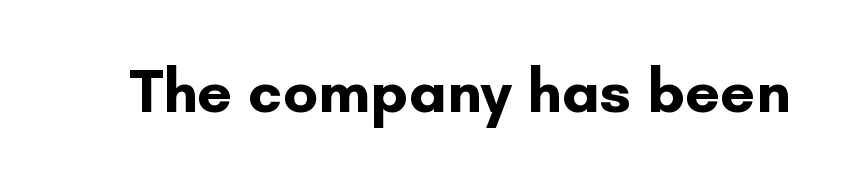
{"serif": "no", "italic": "no", "bold": "yes", "weight": "bold", "width": "normal", "stroke_contrast": "low", "x_height": "small", "monospaced": "no", "underline": "no", "letter_spacing": "normal", "letter_spacing_em": 0.0, "glyph_px": 62}
